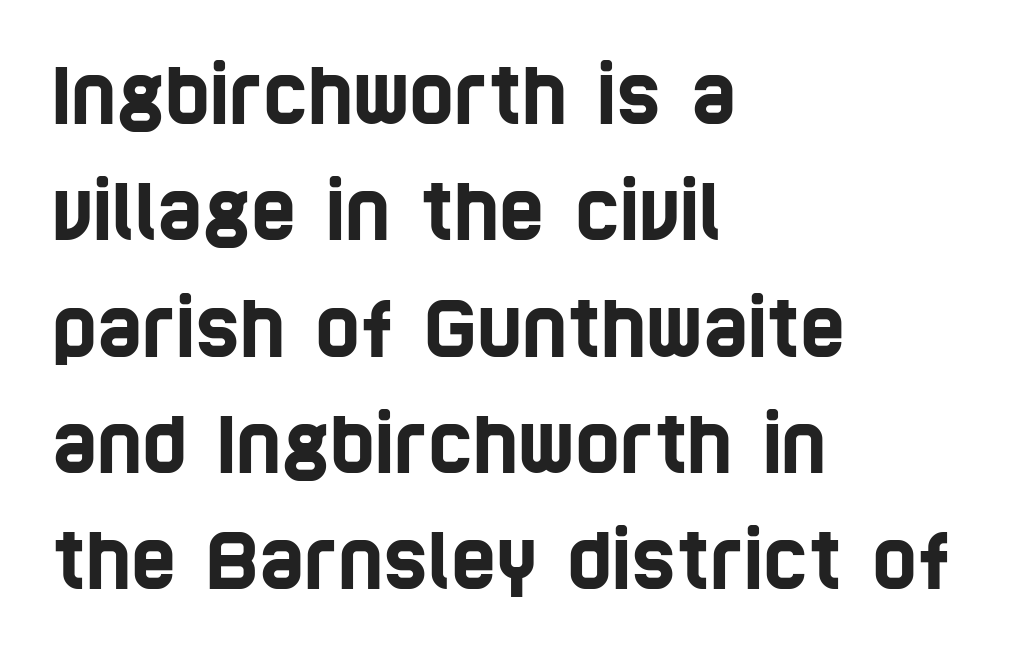
Varying glyph widths throughout — classic text-font behaviour. In CSS terms this would be text-align: left. Leading matches the norm, producing a regular column. Decoration check: the copy has no underline. Here the glyphs are tracked normally, forming tight word shapes. Check where the strokes stop: nothing finishes them off — pure sans.
